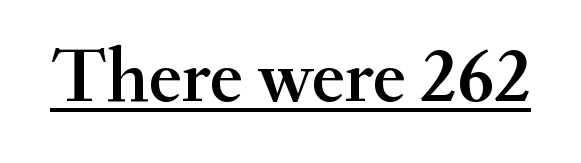
{"serif": "yes", "italic": "no", "width": "normal", "stroke_contrast": "medium", "x_height": "small", "monospaced": "no", "underline": "yes", "letter_spacing": "normal", "letter_spacing_em": 0.0, "glyph_px": 78}
